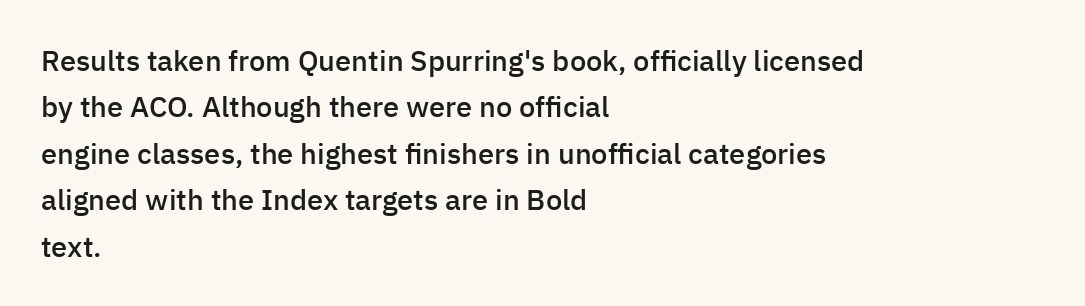
{"serif": "no", "italic": "no", "bold": "semi", "weight": "semibold", "width": "normal", "stroke_contrast": "low", "x_height": "medium", "monospaced": "no", "underline": "no", "align": "left", "line_spacing": "normal", "line_spacing_ratio": 1.6, "letter_spacing": "normal", "letter_spacing_em": 0.0, "glyph_px": 29}
